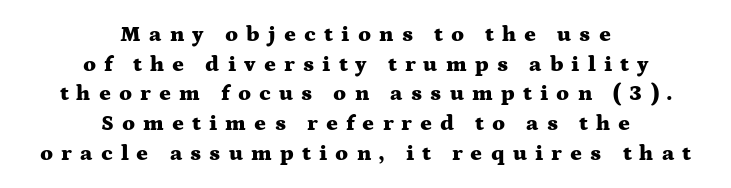
What weight is shown? A full bold with thick strokes. Letters rest on an invisible, unmarked baseline. This is the regular roman posture of the typeface. Compared with typical paragraphs, the rows here are spaced about the same.
